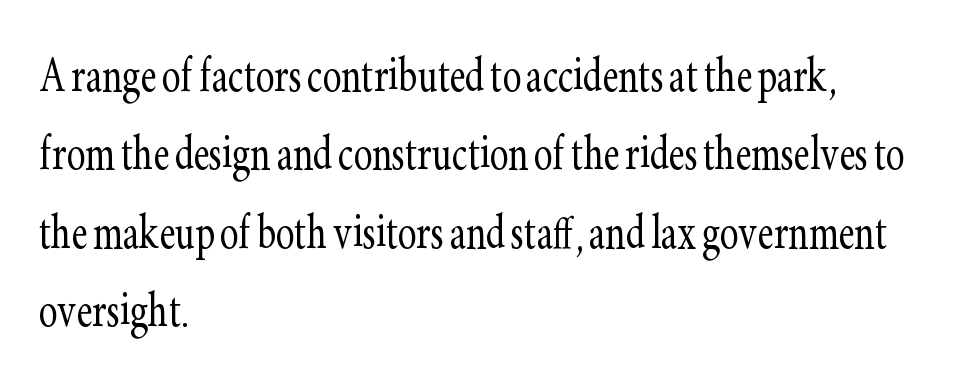
The font family rendered here belongs to the serif group. The passage shown is typed in a proportional face where columns would drift. The strokes carry an ordinary text weight at most. When letters stand straight like this, we call the style roman or upright. The zone under the glyphs is completely vacant. Letter spacing: default.
